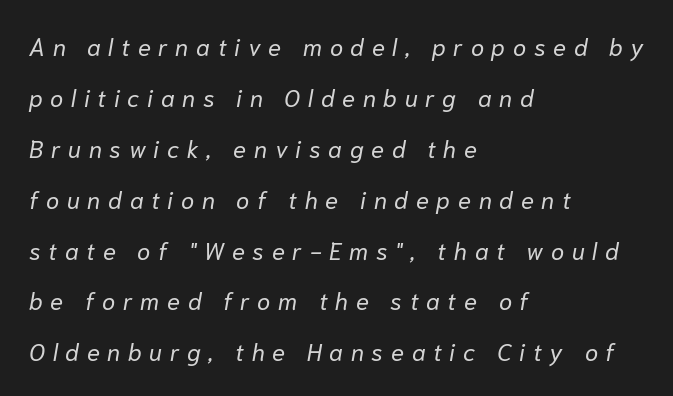
The image shows 24 px text type, italic (leaning right); set left-aligned, loose line spacing (2.12x), unusually wide letter spacing (+0.32 em), not underlined.
